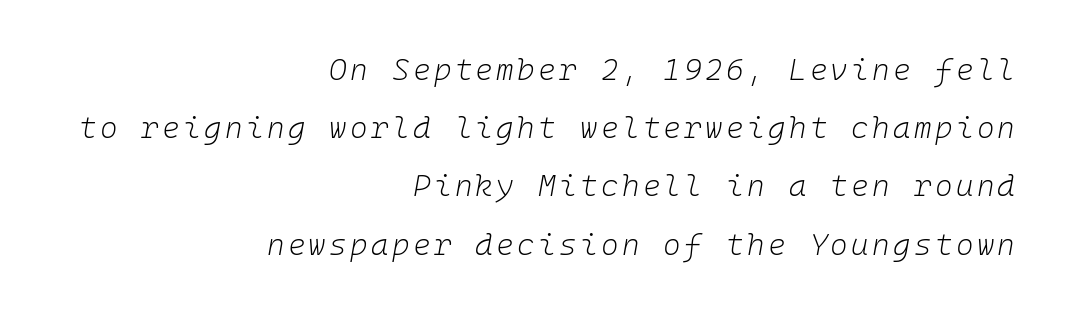
The image shows 30 px light type, italic (leaning right), monospaced; set right-aligned, loose line spacing (1.94x), not underlined; low stroke contrast and a medium x-height.
